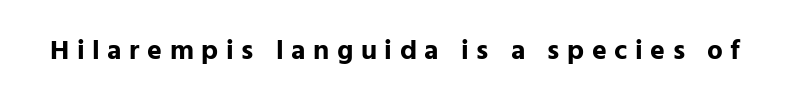
The letters carry no serifs — their stems end cleanly without finishing strokes. I'd describe the lettering as bold — thick and assertive. A typesetter would call this heavily tracked-out type. Lines of text with bare space underneath. Character widths vary here, with narrow letters taking less room than wide ones.
